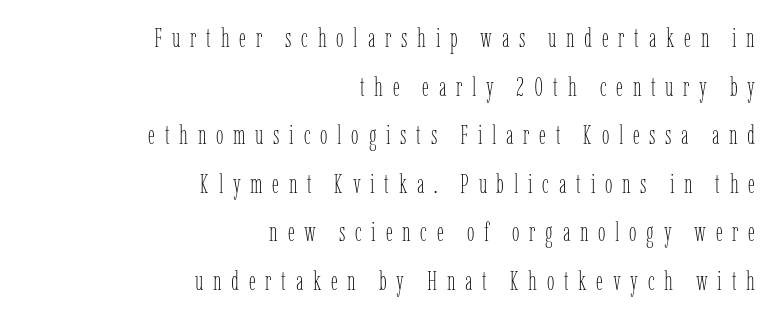
Q: Is the text bold? A: No.
Q: Is the text italic (slanted)? A: No, it is upright.
Q: Is the text underlined? A: No.
Q: How is the paragraph aligned? A: Right-aligned.
Q: Is the spacing between letters normal or unusually wide? A: Unusually wide.
